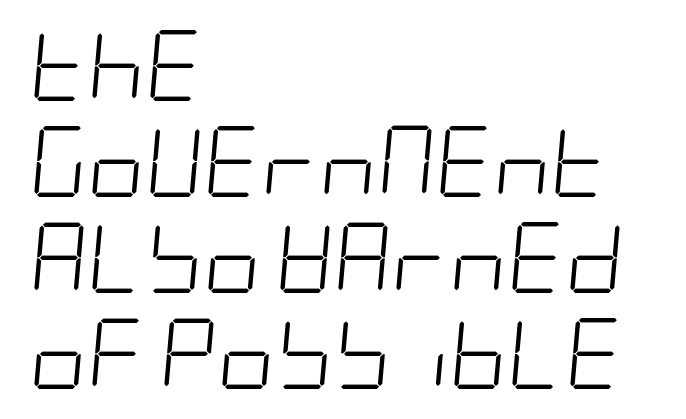
Only glyphs here, with clear space below each row. Tracking value appears to be zero — textbook default spacing. The font's italic variant was chosen for this text. Every row of glyphs begins at an identical x-position on the left. Normally led — the rows are evenly, conventionally spaced. Nothing heavy about these letters — not bold at all.
